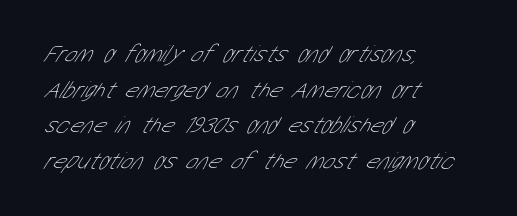
{"bold": "no", "underline": "no", "align": "left", "line_spacing": "normal", "line_spacing_ratio": 1.48, "letter_spacing": "normal", "letter_spacing_em": 0.0, "glyph_px": 24}
